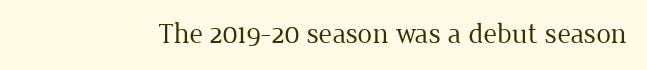
{"serif": "yes", "italic": "no", "bold": "no", "weight": "regular", "width": "normal", "stroke_contrast": "low", "x_height": "medium", "monospaced": "no", "underline": "no", "letter_spacing": "normal", "letter_spacing_em": 0.0, "glyph_px": 29}
